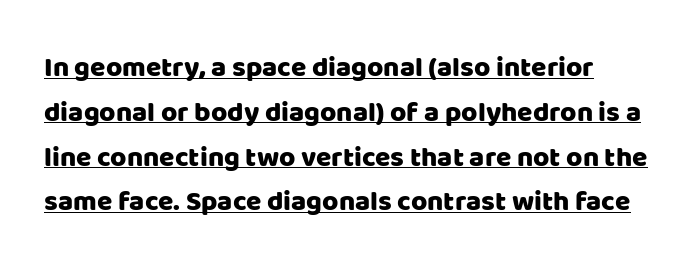
Q: Is the text italic (slanted)? A: No, it is upright.
Q: Is the typeface a serif or a sans-serif typeface? A: Sans-serif.
Q: Is the text underlined? A: Yes.
Q: Is the spacing between letters normal or unusually wide? A: Normal.
Q: Is the spacing between lines tight, normal or loose? A: Normal.
Q: Width (condensed, normal, or wide)? A: Normal.
Q: Stroke contrast? A: Low.
Q: x-height? A: Large.
Q: Monospaced? A: No.
